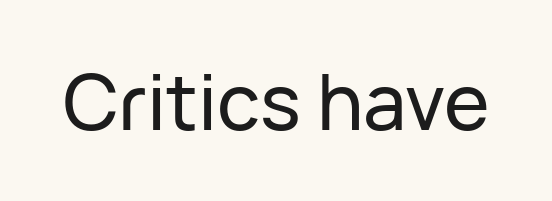
Between one letter and the next there's only the usual sliver of space. Is this a sans? Yes — the strokes have no serifs. This rendering features lettering with no underline. This is the regular roman posture of the typeface. Each letter keeps its own natural width here, so spacing adapts to shape.
